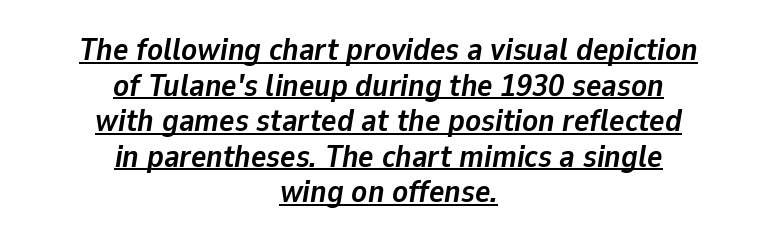
{"italic": "yes", "lean": "right", "slant_degrees": 9, "bold": "yes", "weight": "semibold", "width": "normal", "stroke_contrast": "low", "x_height": "medium", "monospaced": "no", "underline": "yes", "align": "center", "line_spacing": "tight", "line_spacing_ratio": 1.11, "letter_spacing": "normal", "letter_spacing_em": 0.0, "glyph_px": 32}
